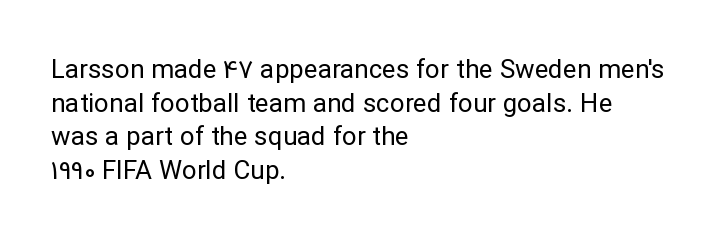
Q: Is the text bold? A: No.
Q: Is the text italic (slanted)? A: No, it is upright.
Q: Is the text underlined? A: No.
Q: How is the paragraph aligned? A: Left-aligned.
Q: Is the spacing between letters normal or unusually wide? A: Normal.
Q: Is the spacing between lines tight, normal or loose? A: Normal.
